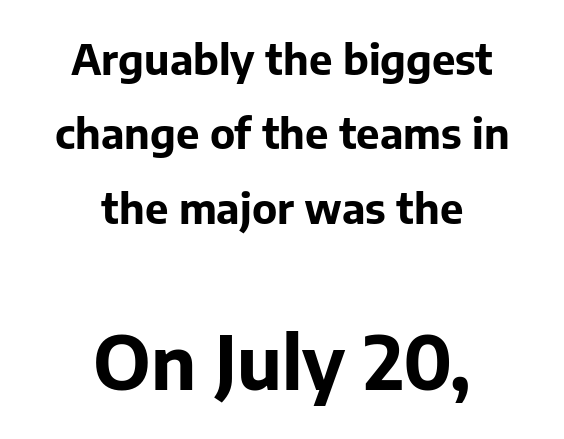
The passage shown has conventional tracking throughout. A centered setting, common on invitations and titles, is used for this passage. The baseline area is clear. This rendering employs a face without finishing strokes, i.e., a sans-serif. Scale increases going downward across the two blocks. Weight check: bold — yes, fully.
